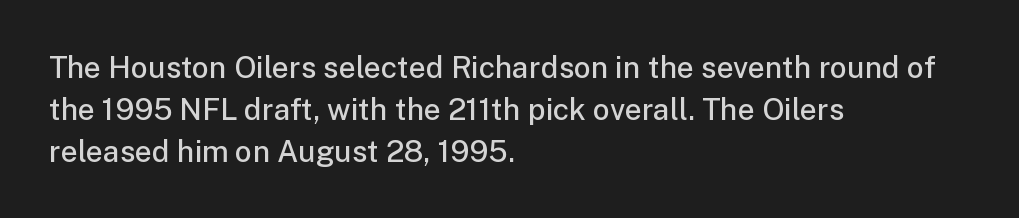
The paragraph has a hard left edge and a soft right edge. Serifs: no, the terminals of the letterforms are clean. Characters follow at the spacing the type designer built in. Typographic density is moderately raised because the face is semibold. Unlike italic type, these characters show no tilt at all. Varying glyph widths throughout — classic text-font behaviour.
